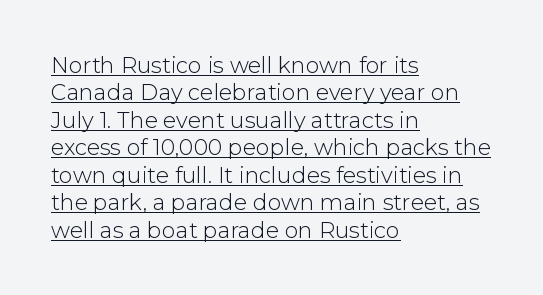
The image shows 22 px text type, upright; set left-aligned, normal line spacing (1.25x), normal letter spacing, underlined.
